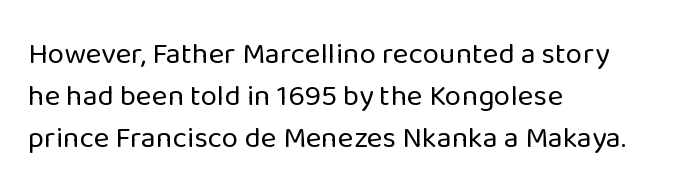
This rendering employs a face without finishing strokes, i.e., a sans-serif. Type without underlining. A typesetter would mark this as roman, not italic. Counters stay open thanks to moderate or lighter strokes. Is this a fixed-width face? No — the glyphs have proportional, varying widths.
